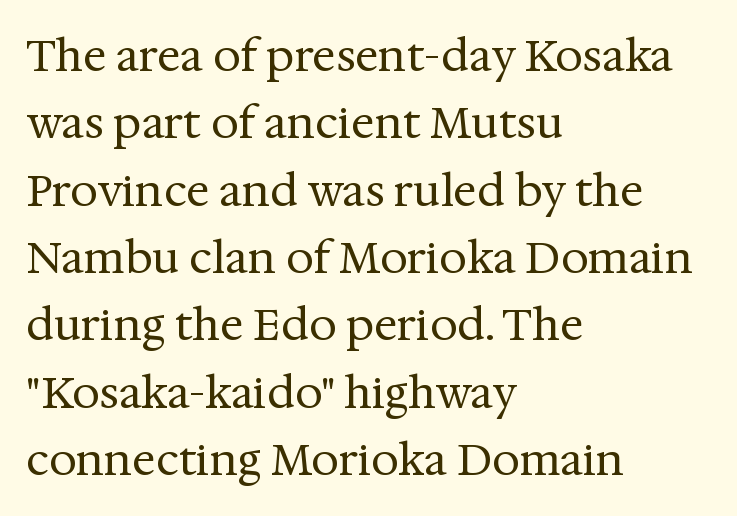
The image shows 44 px regular-weight serif type, upright; set left-aligned, normal line spacing (1.53x), normal letter spacing, not underlined; medium stroke contrast and a medium x-height.
